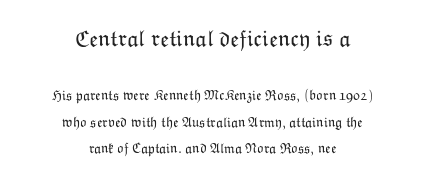
The image shows 23 px text type, upright; set centered, line spacing 1.87x, normal letter spacing, not underlined; the first (top) block is 1.64x larger.
